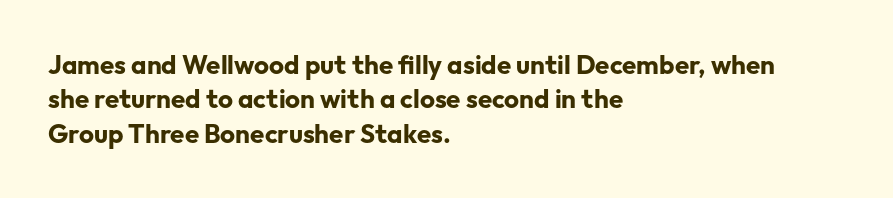
{"italic": "no", "bold": "yes", "underline": "no", "align": "left", "line_spacing": "normal", "line_spacing_ratio": 1.32, "letter_spacing": "normal", "letter_spacing_em": 0.0, "glyph_px": 26}
